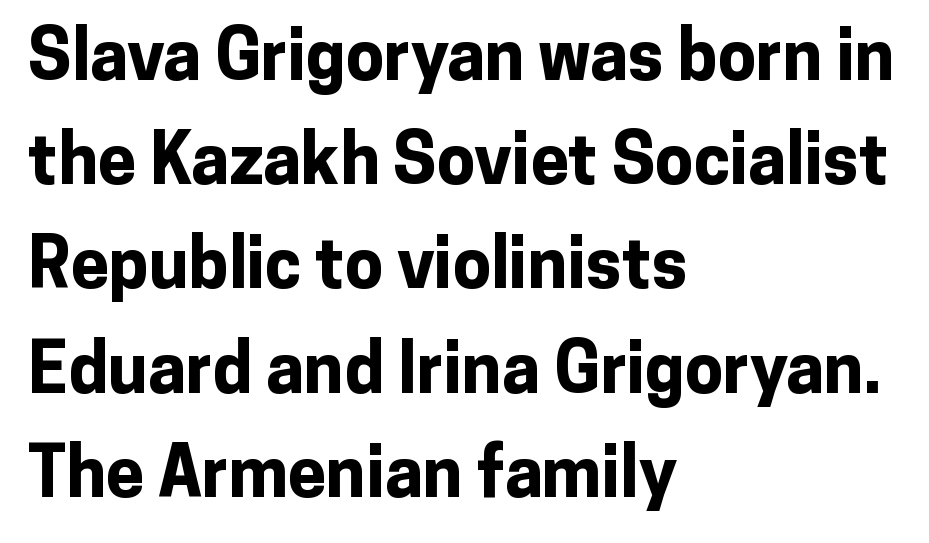
{"serif": "no", "italic": "no", "bold": "yes", "weight": "bold", "width": "normal", "stroke_contrast": "low", "x_height": "medium", "monospaced": "no", "underline": "no", "align": "left", "line_spacing": "normal", "line_spacing_ratio": 1.51, "letter_spacing": "normal", "letter_spacing_em": 0.0, "glyph_px": 69}
